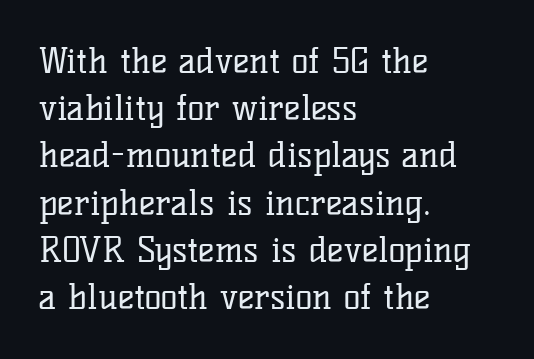
Type without underlining. The typeface chosen for these lines features serifs. Here the glyphs are tracked normally, forming tight word shapes. Layout note: lines flush left. Vertical strokes here are truly vertical.
